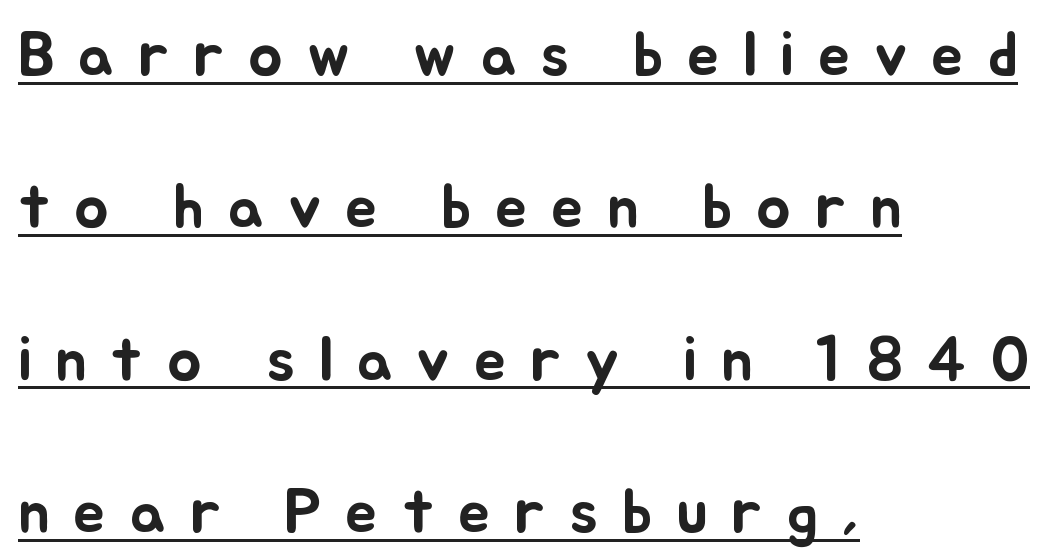
{"italic": "no", "width": "normal", "stroke_contrast": "low", "x_height": "small", "monospaced": "no", "underline": "yes", "align": "left", "line_spacing": "loose", "line_spacing_ratio": 2.38, "letter_spacing": "wide", "letter_spacing_em": 0.37, "glyph_px": 64}
